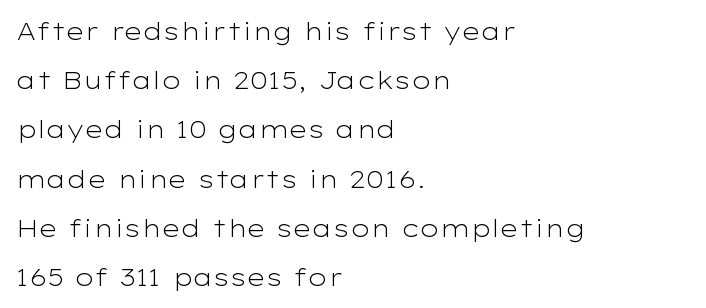
{"italic": "no", "bold": "no", "underline": "no", "align": "left", "line_spacing": "loose", "line_spacing_ratio": 2.05, "letter_spacing": "normal", "letter_spacing_em": 0.0, "glyph_px": 24}
